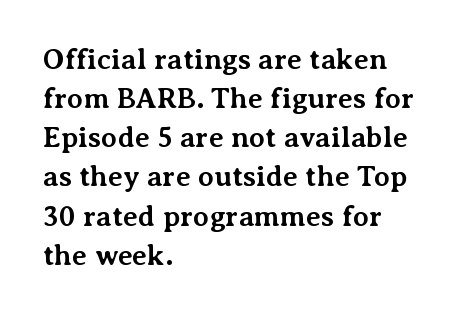
Strokes here are thick enough to call this a true bold. The rows are spaced the way most documents space them. The string is rendered with underlining switched off. Inter-character spacing is left at the font's built-in metrics. The setting favours the left margin, as ordinary paragraphs usually do.
